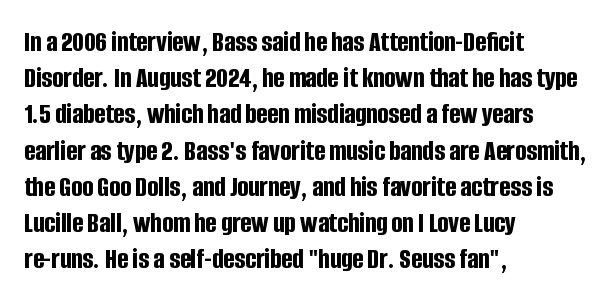
Q: Is the text bold? A: Yes.
Q: Is the text italic (slanted)? A: No, it is upright.
Q: Is the typeface a serif or a sans-serif typeface? A: Sans-serif.
Q: Is the text underlined? A: No.
Q: How is the paragraph aligned? A: Left-aligned.
Q: Is the spacing between letters normal or unusually wide? A: Normal.
Q: Is the spacing between lines tight, normal or loose? A: Normal.
Q: Width (condensed, normal, or wide)? A: Condensed.
Q: Stroke contrast? A: Low.
Q: x-height? A: Large.
Q: Monospaced? A: No.
